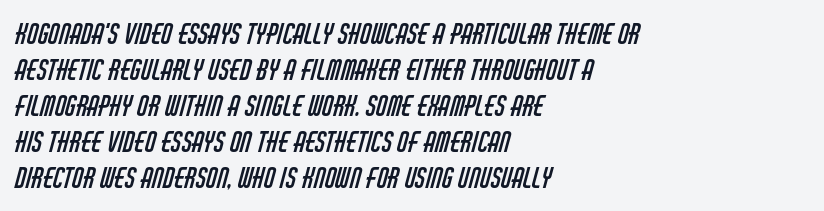
{"serif": "no", "bold": "no", "weight": "regular", "width": "condensed", "stroke_contrast": "low", "x_height": "large", "monospaced": "no", "underline": "no", "align": "left", "line_spacing": "normal", "line_spacing_ratio": 1.29, "letter_spacing": "normal", "letter_spacing_em": 0.0, "glyph_px": 28}
